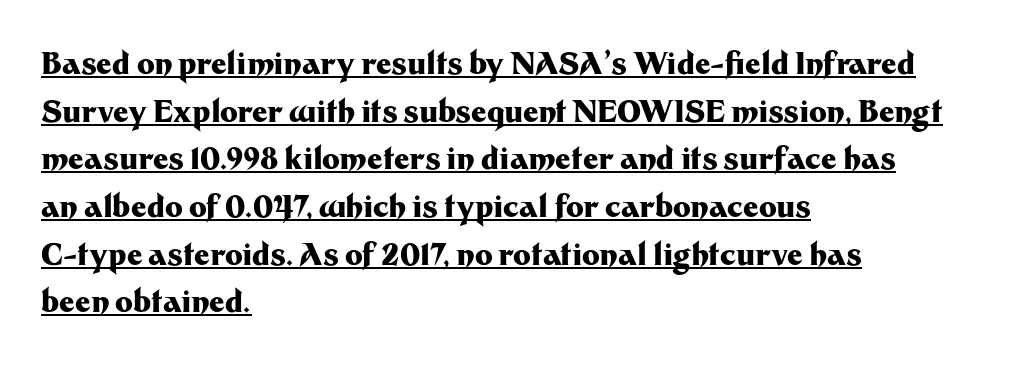
The space between consecutive lines is moderate. Short note: letters normally spaced. Every letter is thick-stroked: bold, no question. Every stem runs plumb, perpendicular to the baseline. Quick note: underline on. Is this a fixed-width face? No — the glyphs have proportional, varying widths.
